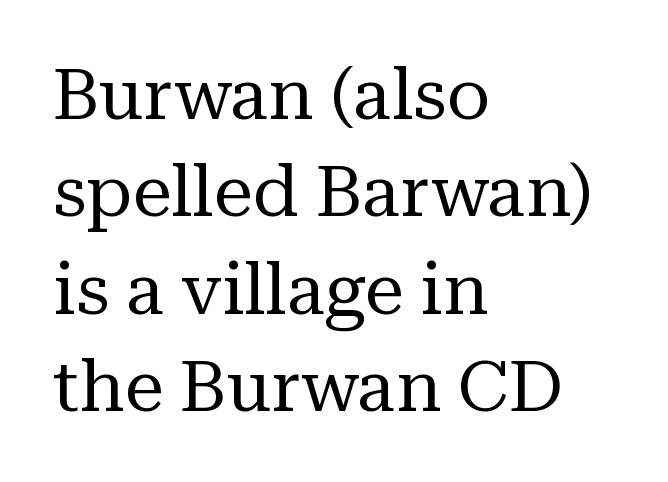
Each word holds together tightly as a unit, with standard inter-letter gaps. If you drew a ruler down the left edge, every line would touch it. Stroke thickness stays within the range of a standard reading face or lighter. In terms of letterform style, serifs are clearly present. Do the characters align in a grid? No, the font is proportional. The words here are not underlined.
